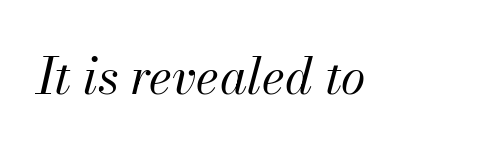
Q: Is the text bold? A: No.
Q: Is the text italic (slanted)? A: Yes, it leans right by about 13 degrees.
Q: Is the text underlined? A: No.
Q: Is the spacing between letters normal or unusually wide? A: Normal.
Q: Width (condensed, normal, or wide)? A: Normal.
Q: Stroke contrast? A: Medium.
Q: x-height? A: Small.
Q: Monospaced? A: No.
